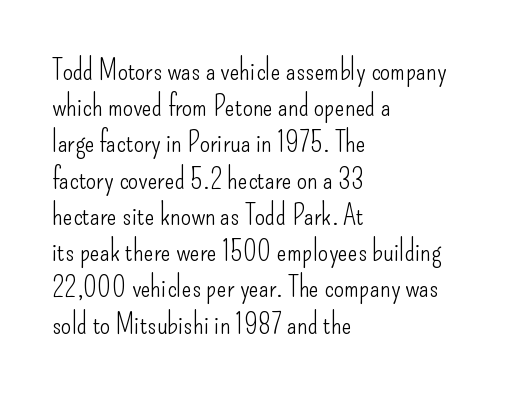
This rendering uses left alignment, leaving the right contour irregular. Is this a sans? Yes — the strokes have no serifs. Stem width sits at or under what a default text font uses. Descenders hang freely into open space.
